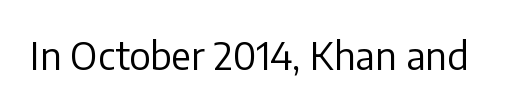
The image shows 38 px regular-weight sans-serif type, upright; set normal letter spacing, not underlined; low stroke contrast and a medium x-height.
